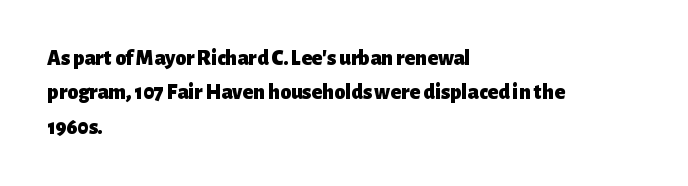
{"italic": "no", "bold": "yes", "underline": "no", "align": "left", "line_spacing": "normal", "line_spacing_ratio": 1.56, "letter_spacing": "normal", "letter_spacing_em": 0.0, "glyph_px": 22}
